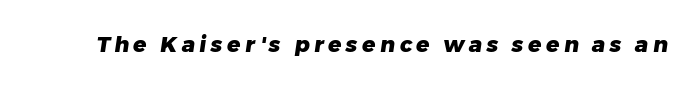
{"bold": "yes", "underline": "no", "letter_spacing": "wide", "letter_spacing_em": 0.2, "glyph_px": 22}
